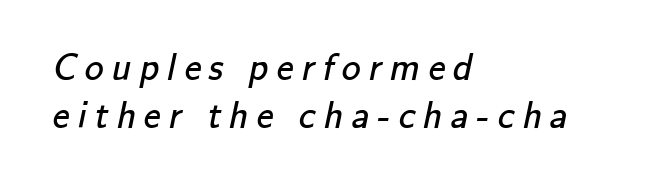
{"serif": "no", "bold": "no", "weight": "regular", "width": "normal", "stroke_contrast": "low", "x_height": "small", "monospaced": "no", "underline": "no", "align": "left", "line_spacing": "normal", "line_spacing_ratio": 1.27, "letter_spacing": "wide", "letter_spacing_em": 0.21, "glyph_px": 38}
